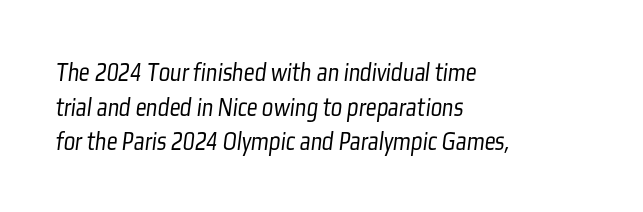
{"bold": "no", "underline": "no", "align": "left", "line_spacing": "normal", "line_spacing_ratio": 1.28, "letter_spacing": "normal", "letter_spacing_em": 0.0, "glyph_px": 27}
